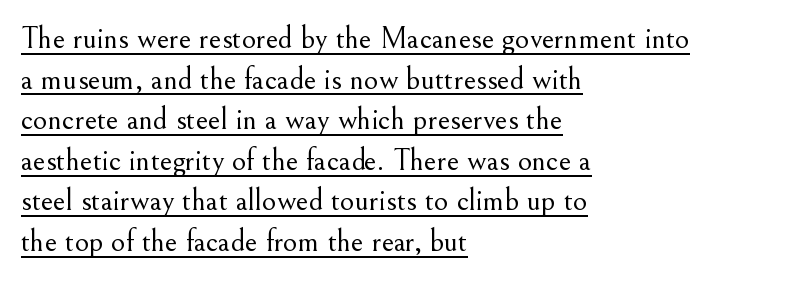
{"serif": "yes", "italic": "no", "bold": "no", "weight": "light", "width": "normal", "stroke_contrast": "medium", "x_height": "small", "monospaced": "no", "underline": "yes", "align": "left", "line_spacing": "normal", "line_spacing_ratio": 1.31, "letter_spacing": "normal", "letter_spacing_em": 0.0, "glyph_px": 31}
